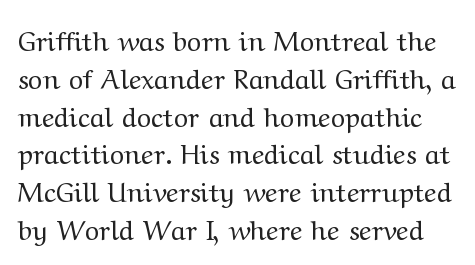
The image shows 27 px text type, upright; set normal line spacing (1.4x), normal letter spacing, not underlined.
